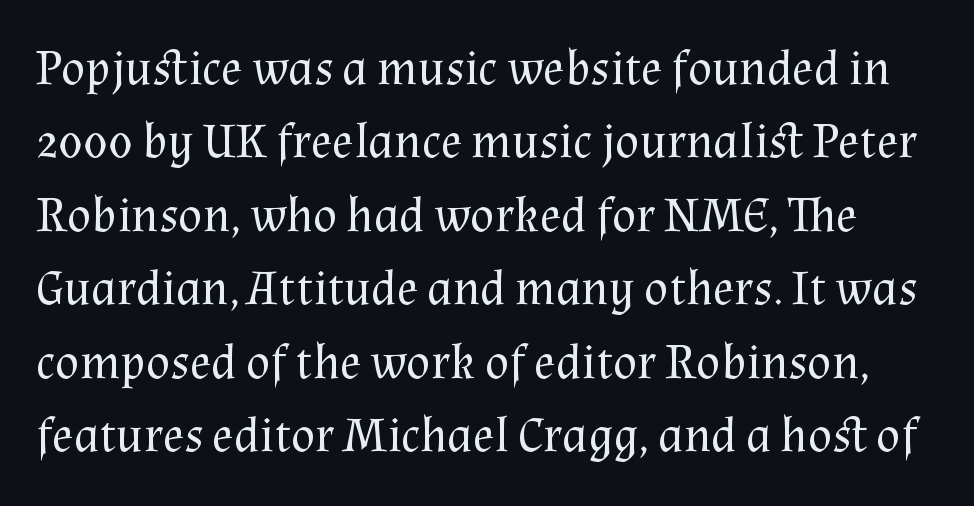
Q: Is the text bold? A: No.
Q: Is the text italic (slanted)? A: No, it is upright.
Q: Is the text underlined? A: No.
Q: Is the spacing between letters normal or unusually wide? A: Normal.
Q: Is the spacing between lines tight, normal or loose? A: Normal.
Q: Width (condensed, normal, or wide)? A: Normal.
Q: Stroke contrast? A: Medium.
Q: x-height? A: Medium.
Q: Monospaced? A: No.
